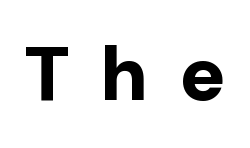
The image shows 76 px bold sans-serif type, upright; set unusually wide letter spacing (+0.42 em), not underlined; low stroke contrast and a medium x-height.
